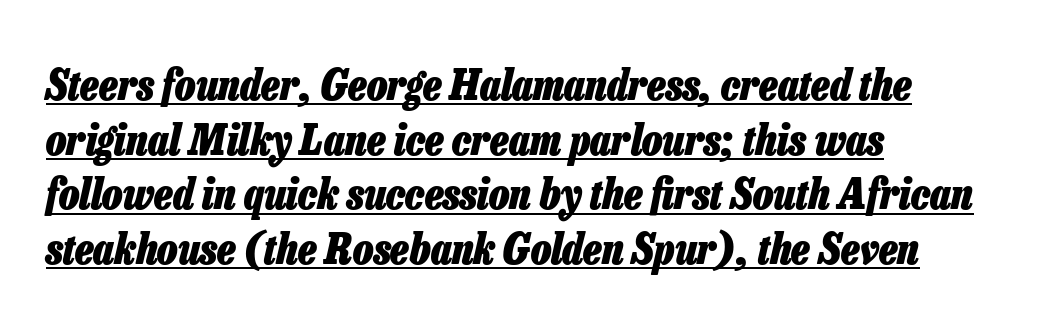
{"italic": "yes", "lean": "right", "slant_degrees": 13, "bold": "yes", "weight": "heavy", "width": "condensed", "stroke_contrast": "low", "x_height": "medium", "monospaced": "no", "underline": "yes", "align": "left", "line_spacing": "normal", "line_spacing_ratio": 1.27, "letter_spacing": "normal", "letter_spacing_em": 0.0, "glyph_px": 43}
